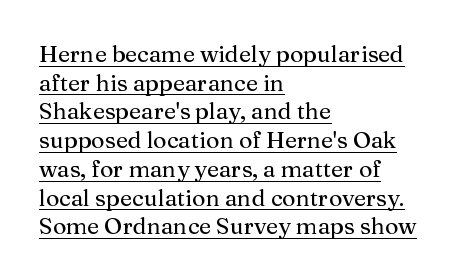
The image shows 23 px text type, upright; set left-aligned, normal line spacing (1.25x), normal letter spacing, underlined.
